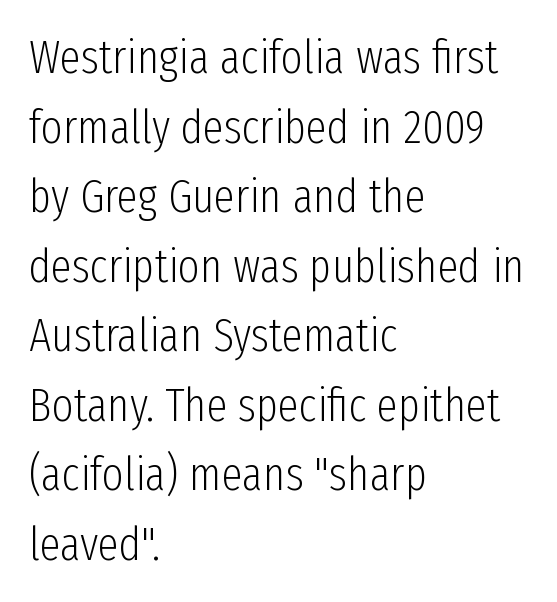
{"serif": "no", "italic": "no", "bold": "no", "weight": "light", "width": "condensed", "stroke_contrast": "low", "x_height": "medium", "monospaced": "no", "underline": "no", "align": "left", "line_spacing": "normal", "line_spacing_ratio": 1.48, "letter_spacing": "normal", "letter_spacing_em": 0.0, "glyph_px": 47}
